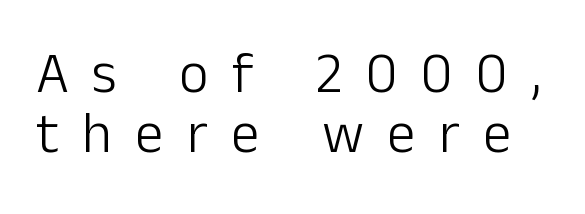
Someone cranked the tracking dial way up on this one. The passage shown stacks its lines with hardly any gap. Each stroke keeps to a modest, everyday thickness or less. A sans-serif font was chosen for this passage. The face used here is proportionally spaced, like ordinary book or web type.
